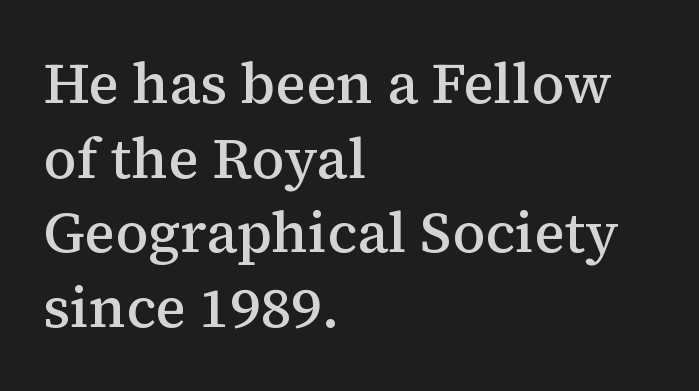
Tall strokes in this sample are plumb rather than angled. Summary of weight: moderately heavy, a semibold. I'd call this a serif setting — the letters wear small feet. Character widths vary here, with narrow letters taking less room than wide ones. Compared with a centered layout, this one pins lines to the left instead. The gaps between neighbouring characters are ordinary and unremarkable.
